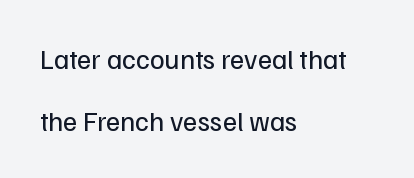
{"serif": "no", "italic": "no", "bold": "no", "weight": "regular", "width": "normal", "stroke_contrast": "low", "x_height": "medium", "monospaced": "no", "underline": "no", "align": "left", "line_spacing": "loose", "line_spacing_ratio": 2.2, "letter_spacing": "normal", "letter_spacing_em": 0.0, "glyph_px": 28}
